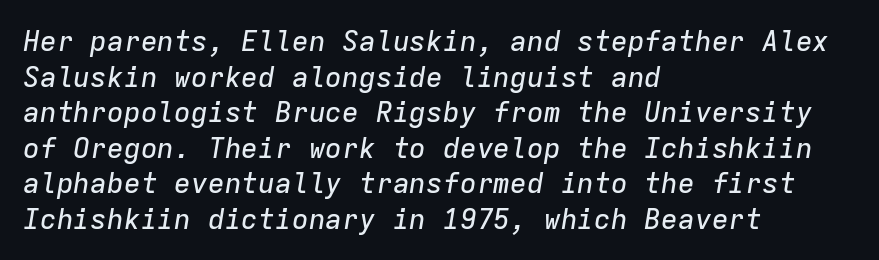
The image shows 28 px text type, italic (leaning right), monospaced; set left-aligned, normal line spacing (1.27x), normal letter spacing, not underlined; low stroke contrast and a medium x-height.
